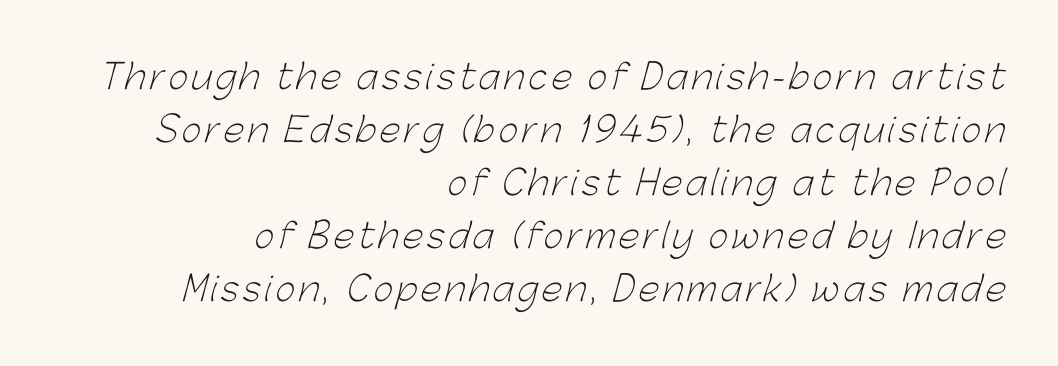
Q: Is the text bold? A: No.
Q: Is the typeface a serif or a sans-serif typeface? A: Sans-serif.
Q: Is the text underlined? A: No.
Q: How is the paragraph aligned? A: Right-aligned.
Q: Is the spacing between lines tight, normal or loose? A: Normal.
Q: Width (condensed, normal, or wide)? A: Normal.
Q: Stroke contrast? A: Low.
Q: x-height? A: Medium.
Q: Monospaced? A: No.
